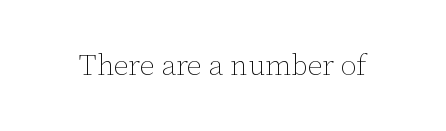
The image shows 29 px thin type, upright; set normal letter spacing, not underlined; low stroke contrast and a medium x-height.
